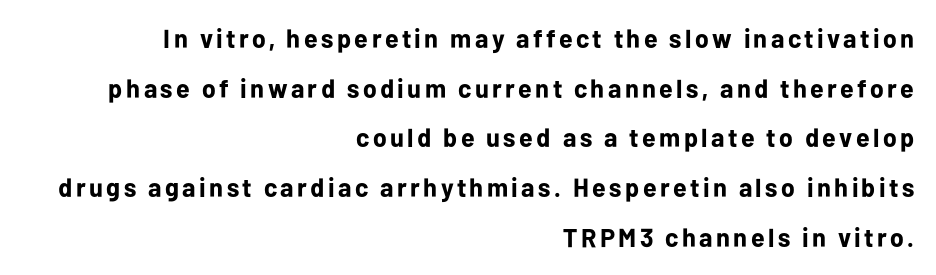
These lines were composed using upright roman letters. Layout note: lines flush right. Airy leading. The sample has been set heavy, in full bold. The glyphs are unaccompanied by any horizontal stroke below them.
